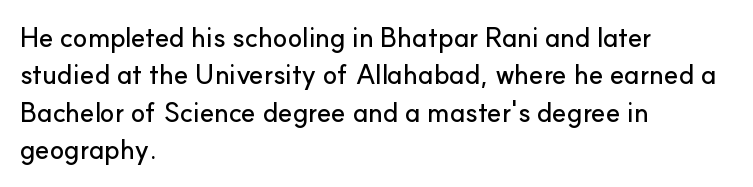
{"italic": "no", "underline": "no", "align": "left", "line_spacing": "normal", "line_spacing_ratio": 1.38, "letter_spacing": "normal", "letter_spacing_em": 0.0, "glyph_px": 27}
